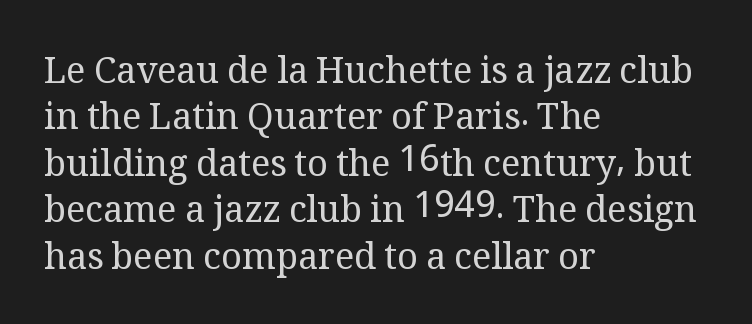
Q: Is the text bold? A: No.
Q: Is the text italic (slanted)? A: No, it is upright.
Q: Is the typeface a serif or a sans-serif typeface? A: Serif.
Q: Is the text underlined? A: No.
Q: How is the paragraph aligned? A: Left-aligned.
Q: Is the spacing between letters normal or unusually wide? A: Normal.
Q: Is the spacing between lines tight, normal or loose? A: Normal.
Q: Width (condensed, normal, or wide)? A: Normal.
Q: Stroke contrast? A: Medium.
Q: x-height? A: Medium.
Q: Monospaced? A: No.
